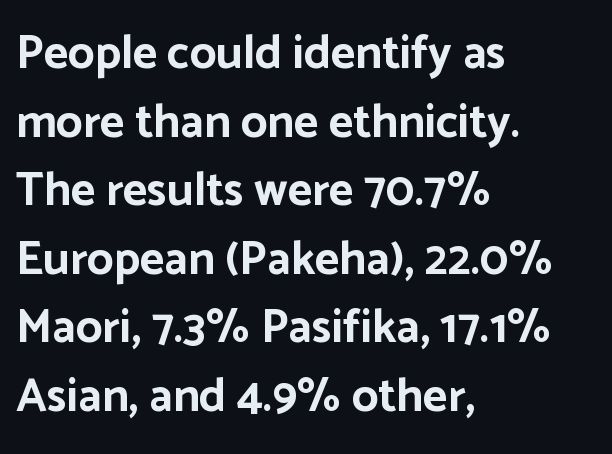
Q: Is the text bold? A: Yes.
Q: Is the text italic (slanted)? A: No, it is upright.
Q: Is the typeface a serif or a sans-serif typeface? A: Sans-serif.
Q: Is the text underlined? A: No.
Q: How is the paragraph aligned? A: Left-aligned.
Q: Is the spacing between letters normal or unusually wide? A: Normal.
Q: Is the spacing between lines tight, normal or loose? A: Normal.
Q: Width (condensed, normal, or wide)? A: Normal.
Q: Stroke contrast? A: Low.
Q: x-height? A: Medium.
Q: Monospaced? A: No.
